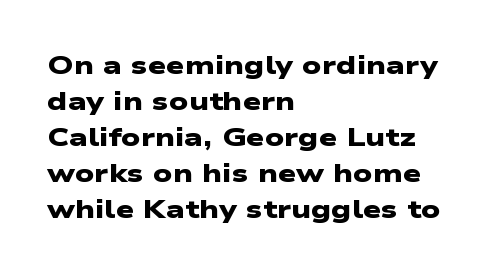
Q: Is the text bold? A: Yes.
Q: Is the text underlined? A: No.
Q: How is the paragraph aligned? A: Left-aligned.
Q: Is the spacing between letters normal or unusually wide? A: Normal.
Q: Is the spacing between lines tight, normal or loose? A: Normal.
